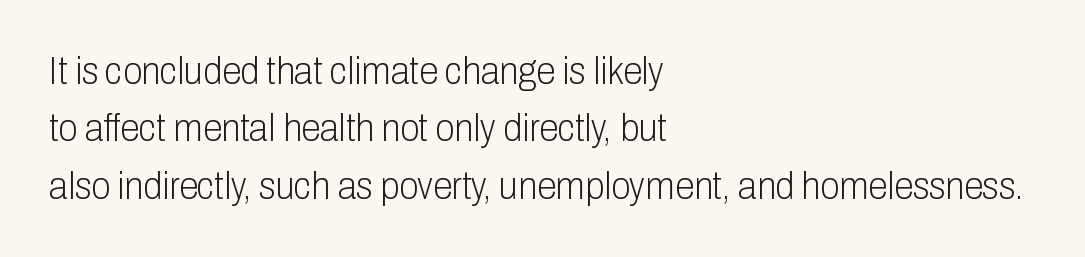
{"serif": "no", "italic": "no", "bold": "no", "weight": "light", "width": "condensed", "stroke_contrast": "low", "x_height": "medium", "monospaced": "no", "underline": "no", "align": "left", "line_spacing": "normal", "line_spacing_ratio": 1.47, "letter_spacing": "normal", "letter_spacing_em": 0.0, "glyph_px": 39}
